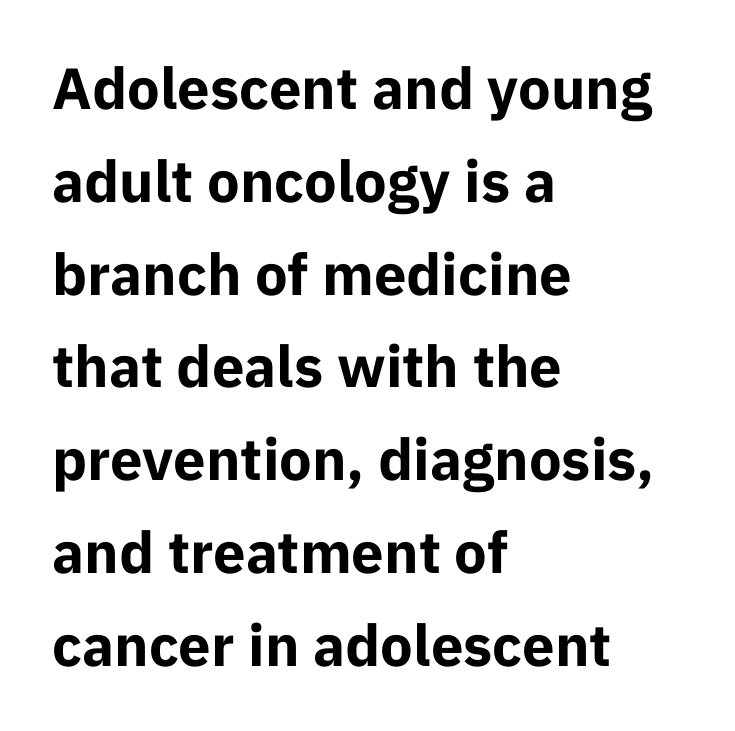
{"serif": "no", "italic": "no", "bold": "yes", "weight": "bold", "width": "normal", "stroke_contrast": "low", "x_height": "medium", "monospaced": "no", "underline": "no", "align": "left", "line_spacing": "normal", "line_spacing_ratio": 1.6, "letter_spacing": "normal", "letter_spacing_em": 0.0, "glyph_px": 58}
